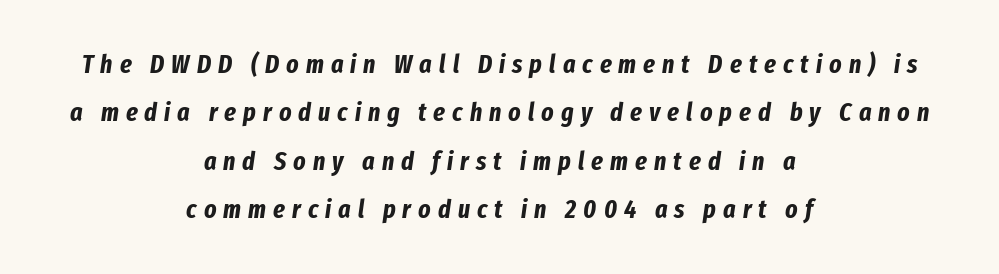
The image shows 26 px bold type, italic (leaning right); set centered, line spacing 1.86x, unusually wide letter spacing (+0.27 em), not underlined.
